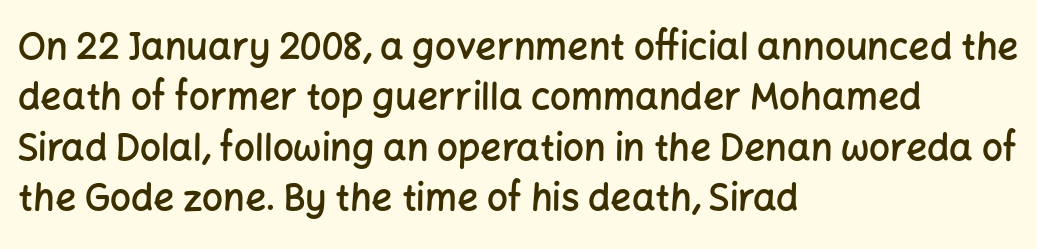
Q: Is the text bold? A: Semi-bold.
Q: Is the text italic (slanted)? A: No, it is upright.
Q: Is the typeface a serif or a sans-serif typeface? A: Sans-serif.
Q: Is the text underlined? A: No.
Q: How is the paragraph aligned? A: Left-aligned.
Q: Is the spacing between letters normal or unusually wide? A: Normal.
Q: Is the spacing between lines tight, normal or loose? A: Normal.
Q: Width (condensed, normal, or wide)? A: Normal.
Q: Stroke contrast? A: Low.
Q: x-height? A: Medium.
Q: Monospaced? A: No.
